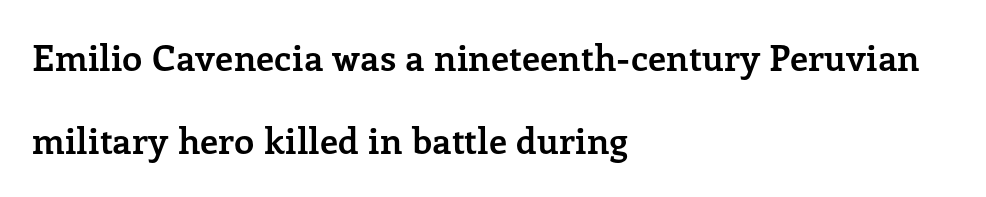
The image shows 36 px semibold serif type, upright; set left-aligned, loose line spacing (2.31x), normal letter spacing, not underlined; low stroke contrast and a medium x-height.
